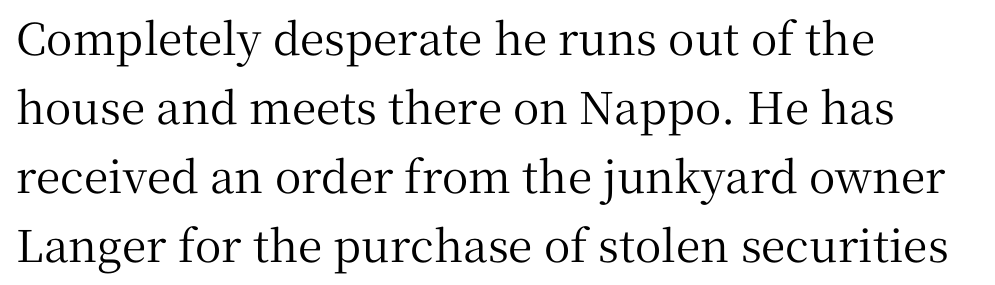
{"serif": "yes", "italic": "no", "width": "normal", "stroke_contrast": "medium", "x_height": "medium", "monospaced": "no", "underline": "no", "align": "left", "line_spacing": "normal", "line_spacing_ratio": 1.57, "letter_spacing": "normal", "letter_spacing_em": 0.0, "glyph_px": 44}
